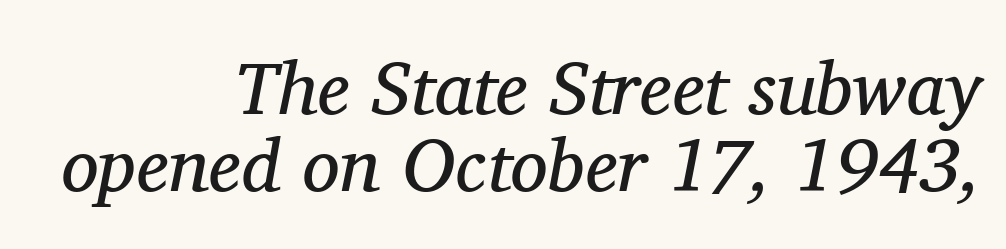
Nobody drew a line under any word here. The passage shown is typed in a proportional face where columns would drift. Heaviness? Minimal to ordinary, like unemphasized prose. Students, observe: this is what under-led, compact text looks like.
